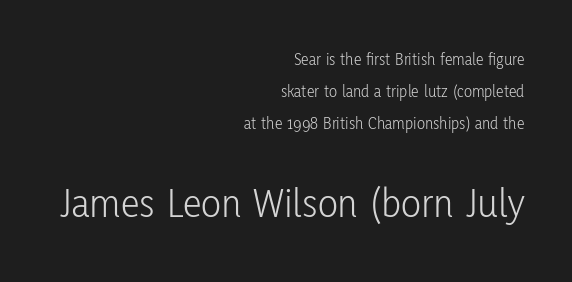
The letterforms sit shoulder to shoulder at normal distance. Characters remain perfectly vertical along every line. The area under the type is left untouched. These lines are rendered in a variable-pitch font. Are there feet on the stems? There aren't — it's a sans. Weight: in the light-to-regular range.
